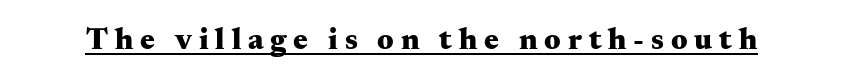
Display-style spreading of the glyphs; the letterfit is very open. Is there any slant? The stems are plumb. The rendered words wear a rule along their underside. Look at the bottom of the vertical strokes: they flare into serifs here. Students, this is bold: see how much ink each stroke carries.
